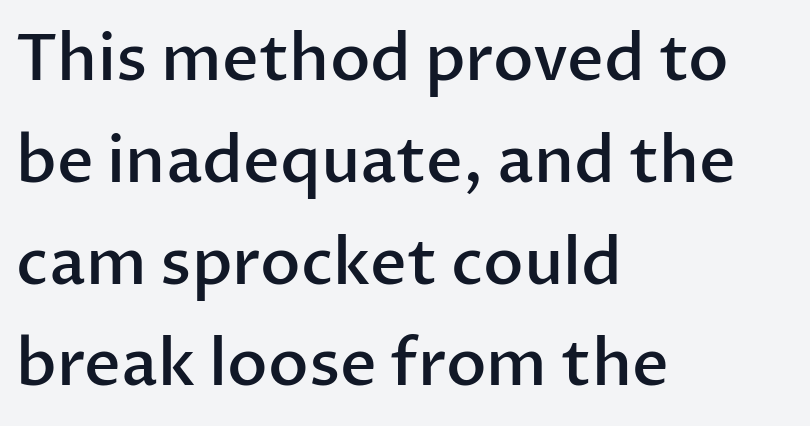
The image shows 64 px semibold sans-serif type, upright; set left-aligned, normal line spacing (1.59x), normal letter spacing, not underlined; low stroke contrast and a medium x-height.
